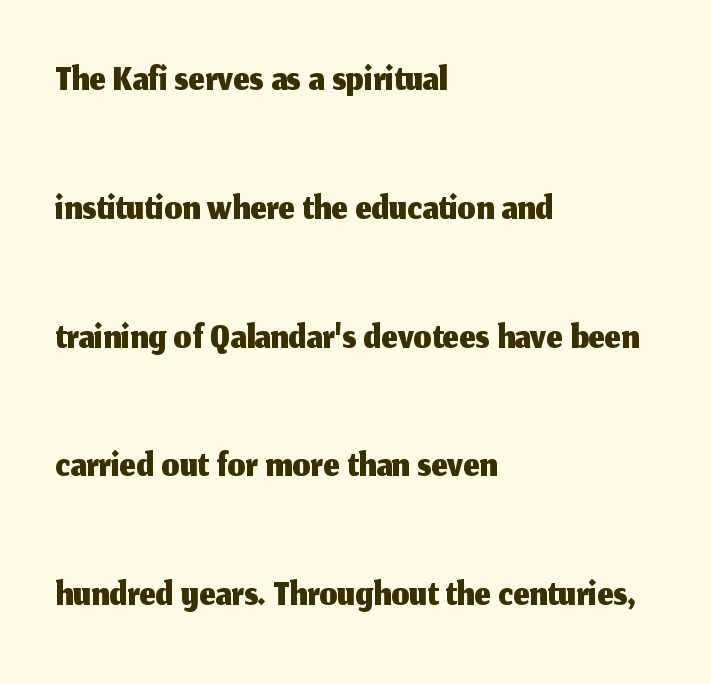
{"serif": "no", "italic": "no", "width": "normal", "stroke_contrast": "medium", "x_height": "medium", "monospaced": "no", "underline": "no", "align": "left", "line_spacing": "loose", "line_spacing_ratio": 2.26, "letter_spacing": "normal", "letter_spacing_em": 0.0, "glyph_px": 57}
